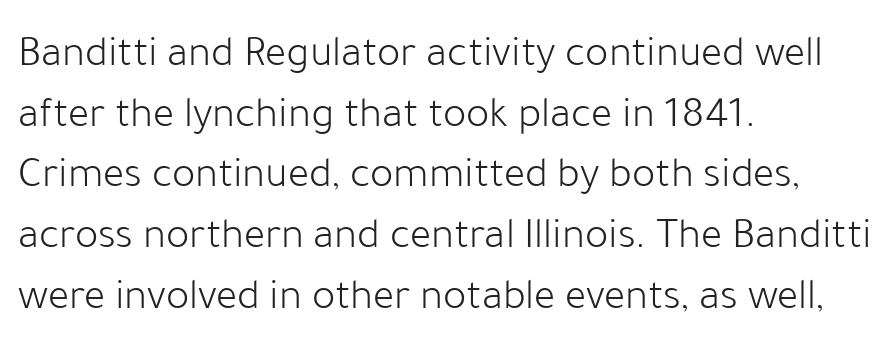
Horizontal alignment here is leftward, the default for most running prose. To sum up the face: it is a sans, with no serifs. The face looks like a standard text weight, possibly lighter. This rendering leaves character spacing at its baseline value. Character widths vary here, with narrow letters taking less room than wide ones.
